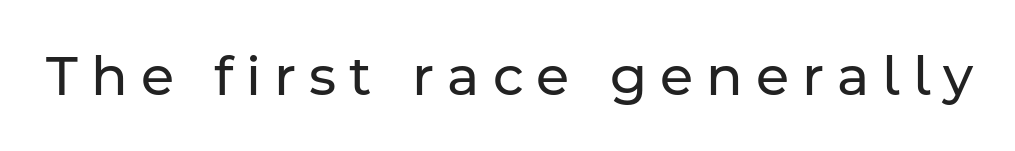
{"serif": "no", "italic": "no", "bold": "no", "weight": "regular", "width": "normal", "stroke_contrast": "low", "x_height": "medium", "monospaced": "no", "underline": "no", "letter_spacing": "wide", "letter_spacing_em": 0.24, "glyph_px": 54}
